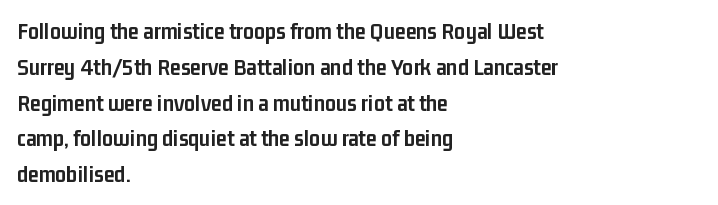
Italic: no, the glyphs are upright roman. Reading down the column, the eye jumps a familiar distance to each next line. Each row of text sits above clean, open space. Chunky letters — that's bold for sure.
